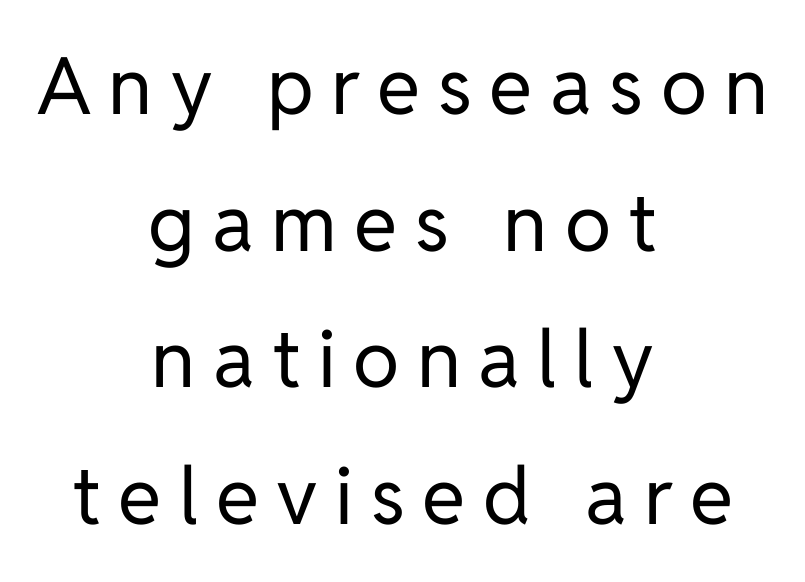
The image shows 79 px regular-weight sans-serif type, upright; set centered, line spacing 1.73x, unusually wide letter spacing (+0.22 em), not underlined; low stroke contrast and a medium x-height.
